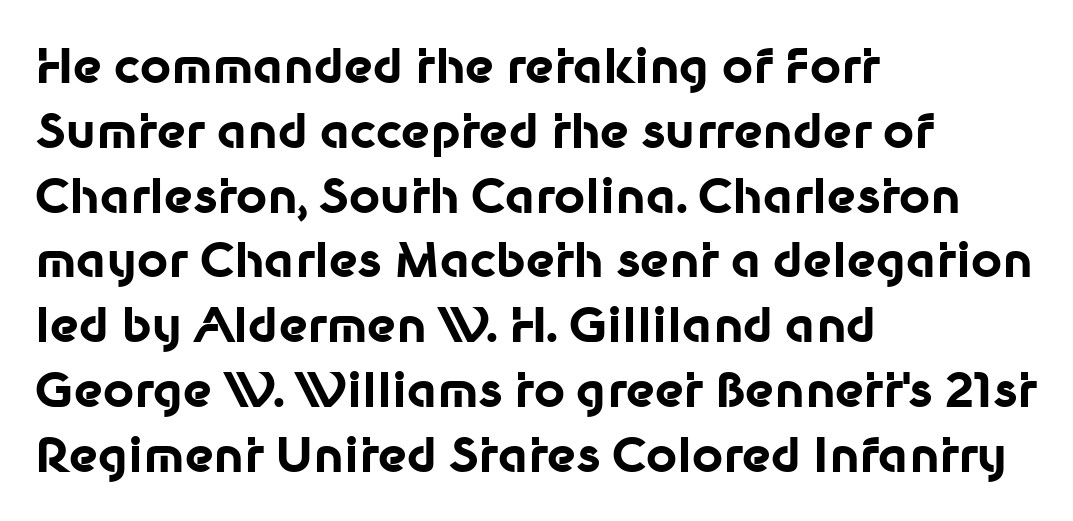
Spacing verdict: proportional, widths tailored to each character. I'd describe the lettering as bold — thick and assertive. Every character sits straight up, as roman type does. Descender tails drop into unmarked territory. Examine the stroke ends and you'll find no serifs.
